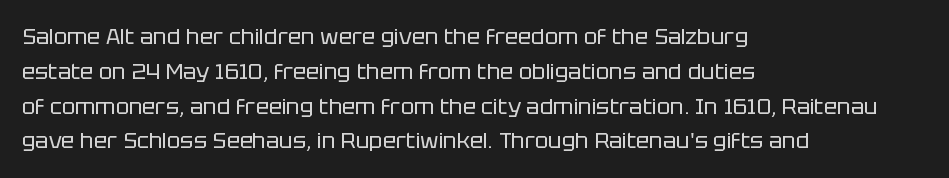
The image shows 22 px text type, upright; set left-aligned, normal line spacing (1.58x), normal letter spacing, not underlined.
